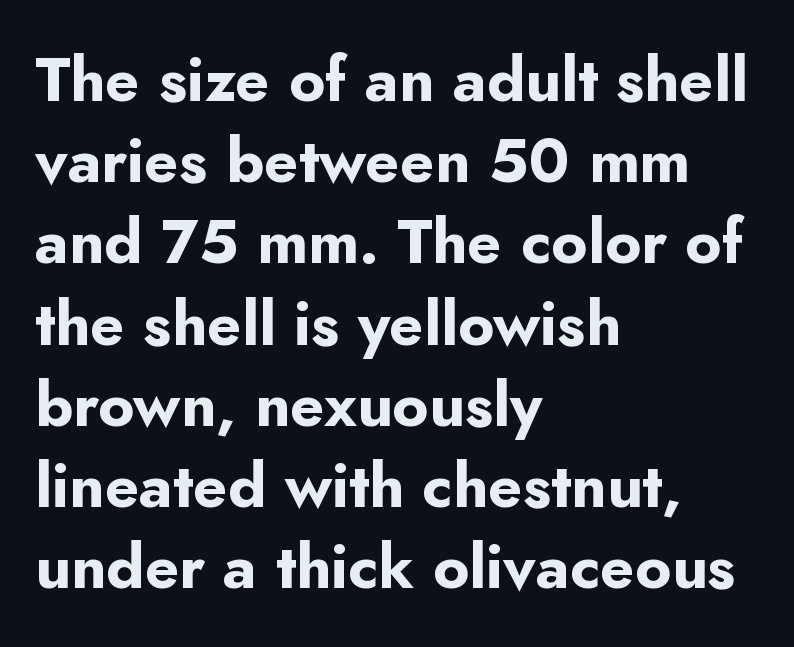
The image shows 62 px bold sans-serif type, upright; set left-aligned, normal line spacing (1.31x), normal letter spacing, not underlined; low stroke contrast and a small x-height.
